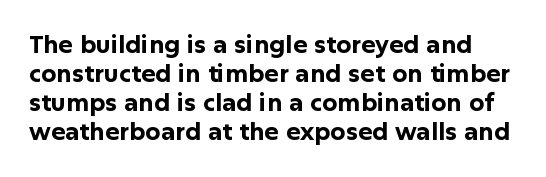
{"italic": "no", "bold": "yes", "underline": "no", "line_spacing_ratio": 1.21, "letter_spacing": "normal", "letter_spacing_em": 0.0, "glyph_px": 24}
